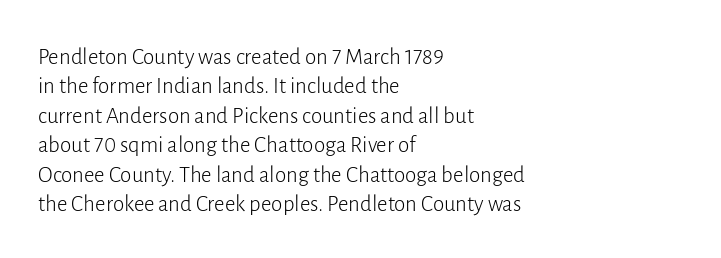
{"italic": "no", "bold": "no", "underline": "no", "align": "left", "line_spacing": "normal", "line_spacing_ratio": 1.28, "letter_spacing": "normal", "letter_spacing_em": 0.0, "glyph_px": 23}
